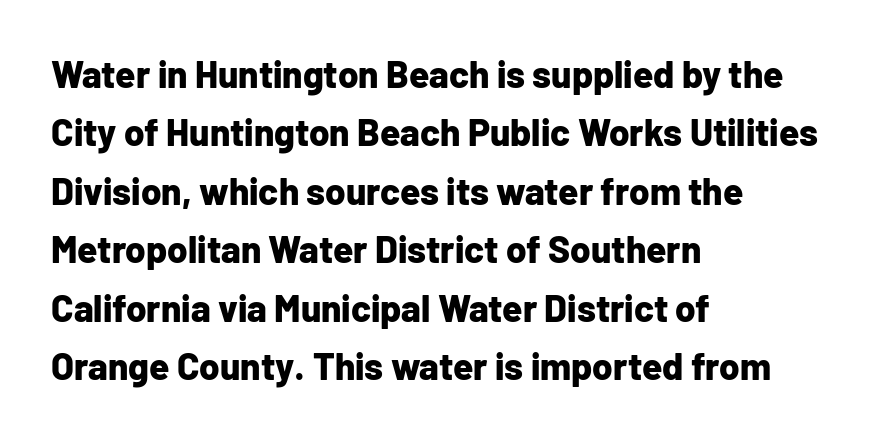
The image shows 37 px bold sans-serif type, upright; set left-aligned, normal line spacing (1.58x), normal letter spacing, not underlined; low stroke contrast and a medium x-height.
